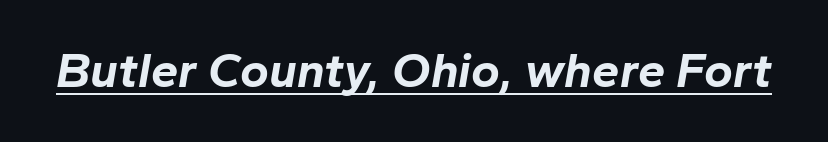
Short note: letters normally spaced. Looks like regular typesetting: each glyph gets only the width it needs. If you drew a line through each stem, it would be angled. Is the type bold? Yes — the strokes are clearly thick and heavy. Emphasis is given by a line drawn under the lettering.
